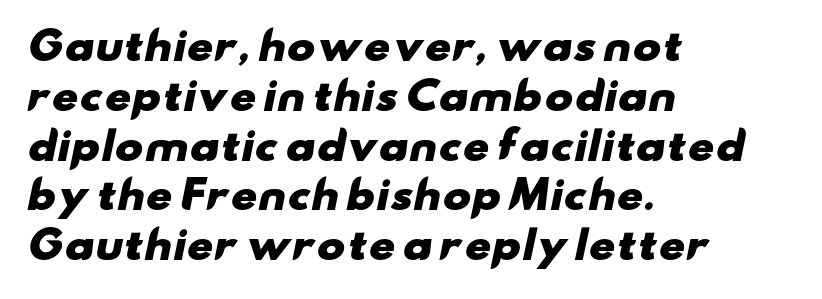
Q: Is the text bold? A: Yes.
Q: Is the typeface a serif or a sans-serif typeface? A: Sans-serif.
Q: Is the text underlined? A: No.
Q: How is the paragraph aligned? A: Left-aligned.
Q: Is the spacing between letters normal or unusually wide? A: Normal.
Q: Is the spacing between lines tight, normal or loose? A: Normal.
Q: Width (condensed, normal, or wide)? A: Wide.
Q: Stroke contrast? A: Low.
Q: x-height? A: Small.
Q: Monospaced? A: No.
